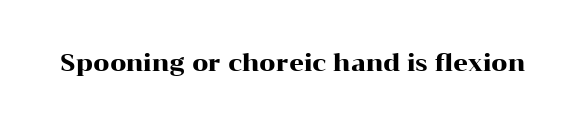
{"italic": "no", "underline": "no", "letter_spacing": "normal", "letter_spacing_em": 0.0, "glyph_px": 23}
